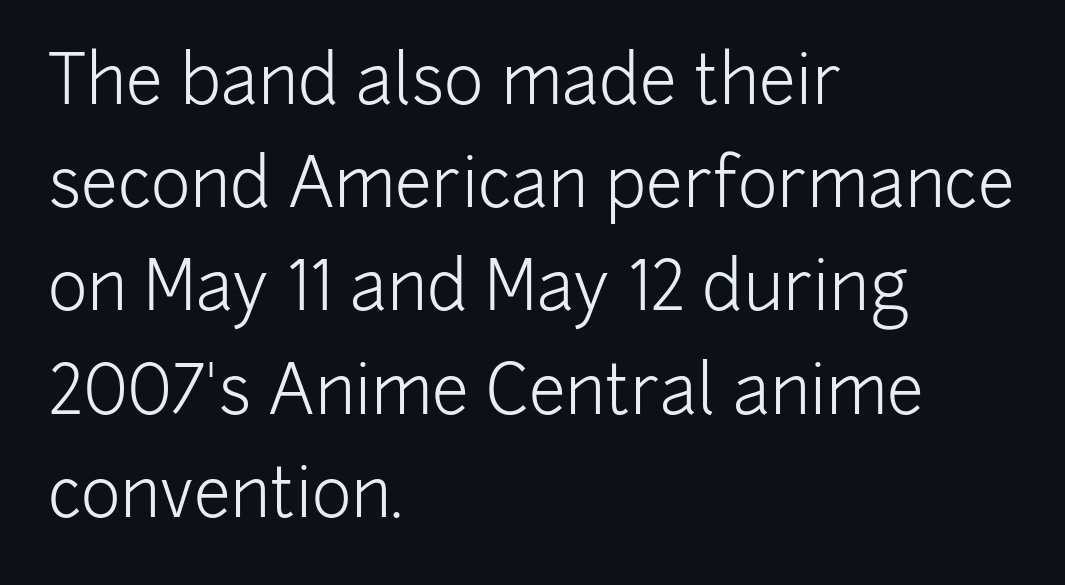
{"serif": "no", "italic": "no", "bold": "no", "weight": "light", "width": "normal", "stroke_contrast": "low", "x_height": "medium", "monospaced": "no", "underline": "no", "align": "left", "line_spacing": "normal", "line_spacing_ratio": 1.54, "letter_spacing": "normal", "letter_spacing_em": 0.0, "glyph_px": 67}
